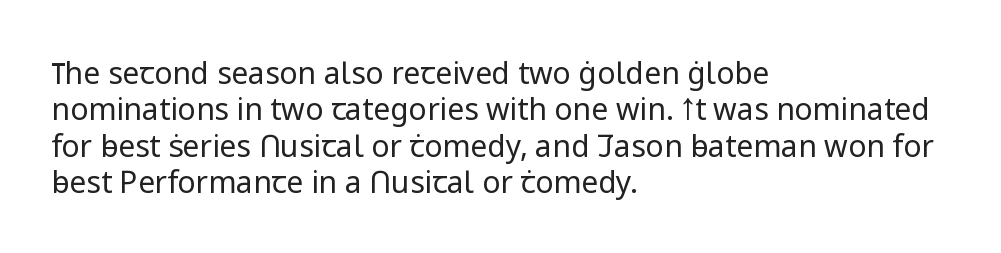
The image shows 30 px regular-weight sans-serif type, upright; set left-aligned, line spacing 1.21x, normal letter spacing, not underlined; low stroke contrast and a medium x-height.
